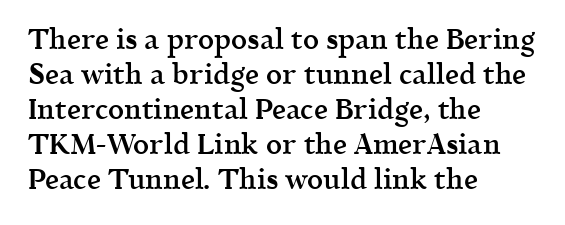
Q: Is the text bold? A: Semi-bold.
Q: Is the text italic (slanted)? A: No, it is upright.
Q: Is the typeface a serif or a sans-serif typeface? A: Serif.
Q: Is the text underlined? A: No.
Q: How is the paragraph aligned? A: Left-aligned.
Q: Is the spacing between letters normal or unusually wide? A: Normal.
Q: Is the spacing between lines tight, normal or loose? A: Normal.
Q: Width (condensed, normal, or wide)? A: Normal.
Q: x-height? A: Medium.
Q: Monospaced? A: No.
